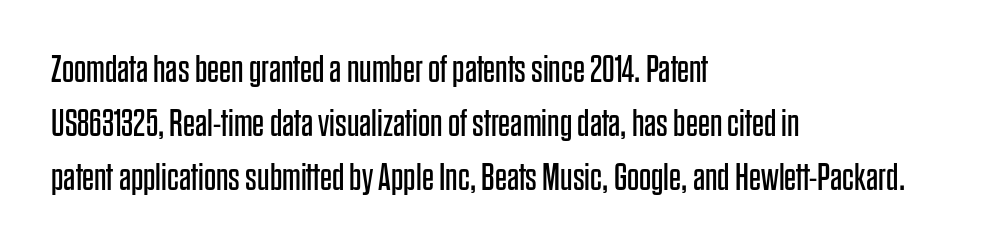
The image shows 38 px regular-weight, condensed sans-serif type, upright; set left-aligned, normal line spacing (1.42x), normal letter spacing, not underlined; low stroke contrast and a large x-height.
